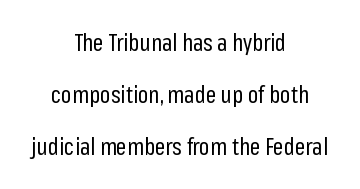
{"italic": "no", "bold": "no", "underline": "no", "align": "center", "line_spacing": "loose", "line_spacing_ratio": 2.27, "letter_spacing": "normal", "letter_spacing_em": 0.0, "glyph_px": 23}
